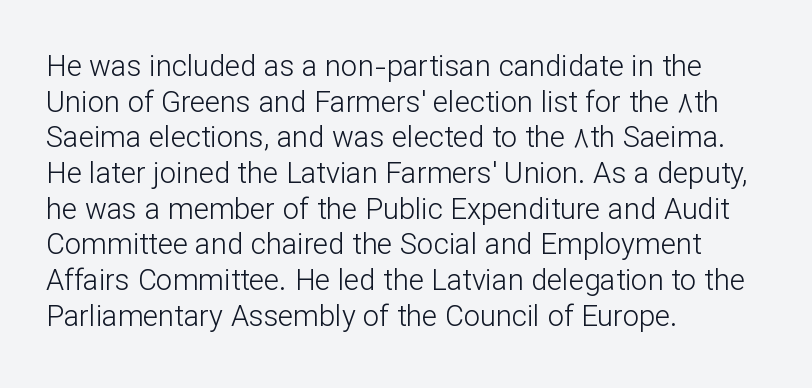
It's the straight-up-and-down kind of type. Lines of text with bare space underneath. Horizontal alignment here is leftward, the default for most running prose. Each letter keeps its own natural width here, so spacing adapts to shape. No feet cap the strokes, marking this as sans-serif type. The typesetting does not lean heavy: it is not bold.
